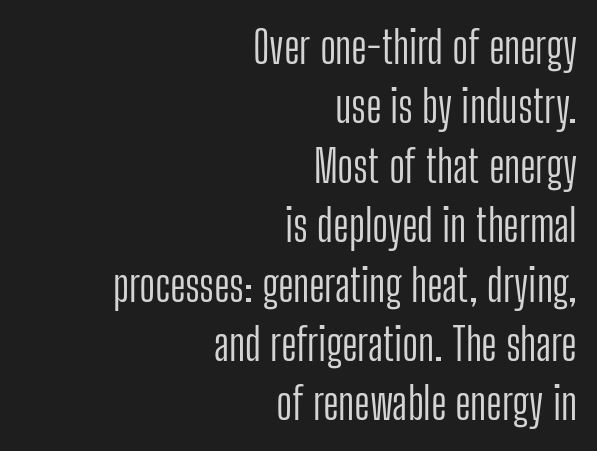
The image shows 44 px light, condensed sans-serif type, upright; set right-aligned, normal line spacing (1.35x), normal letter spacing, not underlined; low stroke contrast and a medium x-height.
